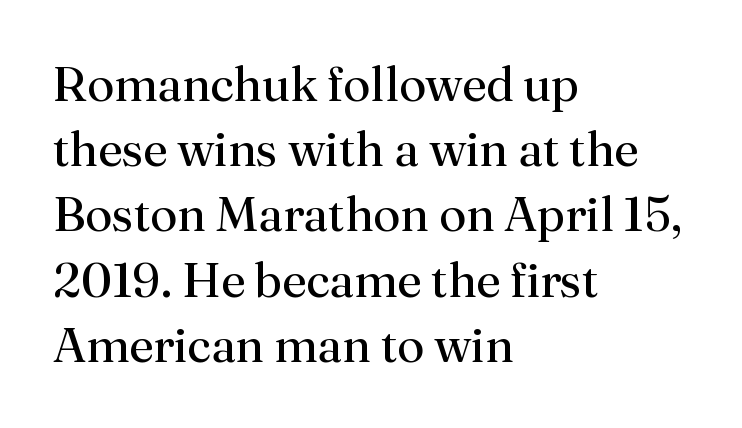
The axis of the letterforms is exactly vertical. Does extra space separate the letters? No, they use regular spacing. The strokes carry an ordinary text weight at most. Do the characters align in a grid? No, the font is proportional. Unmarked baselines from the first word to the last.
